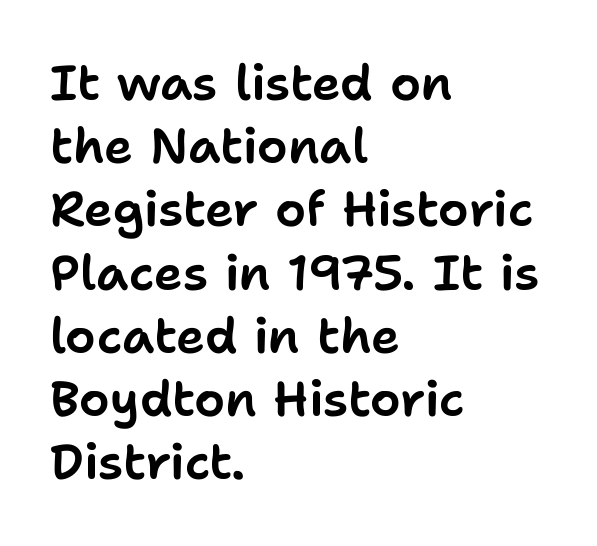
The image shows 49 px sans-serif type, upright; set left-aligned, normal line spacing (1.29x), normal letter spacing, not underlined; low stroke contrast and a medium x-height.
